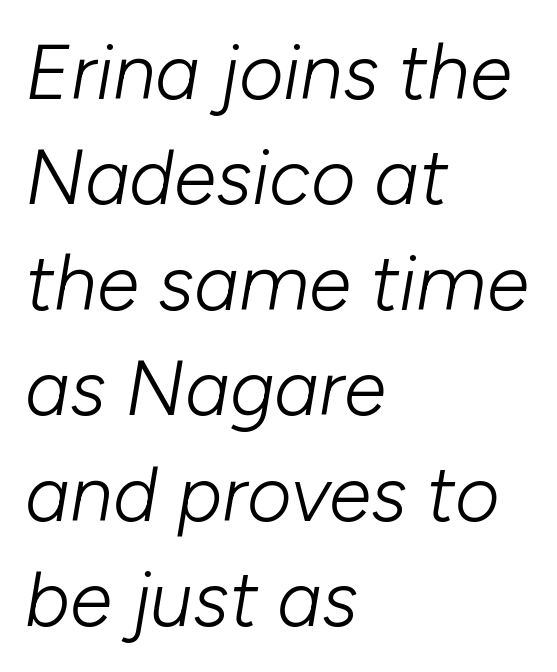
Q: Is the text bold? A: No.
Q: Is the text italic (slanted)? A: Yes, it leans right by about 10 degrees.
Q: Is the text underlined? A: No.
Q: How is the paragraph aligned? A: Left-aligned.
Q: Is the spacing between letters normal or unusually wide? A: Normal.
Q: Is the spacing between lines tight, normal or loose? A: Normal.
Q: Width (condensed, normal, or wide)? A: Normal.
Q: Stroke contrast? A: Low.
Q: x-height? A: Medium.
Q: Monospaced? A: No.
